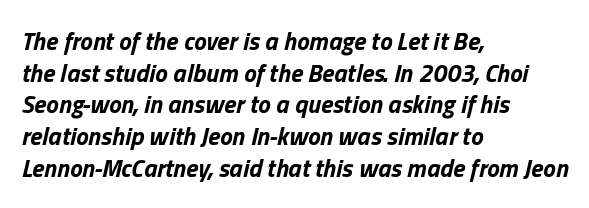
The image shows 25 px bold type, italic (leaning right); set left-aligned, normal line spacing (1.27x), normal letter spacing, not underlined.
